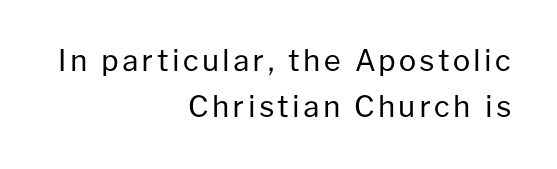
The image shows 29 px regular-weight sans-serif type, upright; set right-aligned, normal line spacing (1.6x), not underlined; low stroke contrast and a medium x-height.
